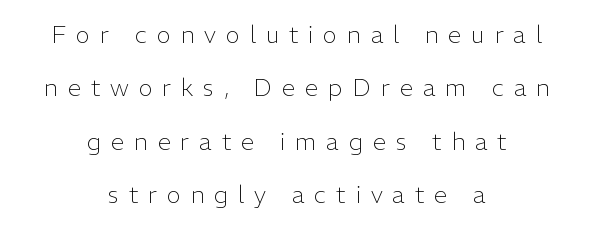
Q: Is the text bold? A: No.
Q: Is the text italic (slanted)? A: No, it is upright.
Q: Is the text underlined? A: No.
Q: How is the paragraph aligned? A: Centered.
Q: Is the spacing between letters normal or unusually wide? A: Unusually wide.
Q: Is the spacing between lines tight, normal or loose? A: Loose.
